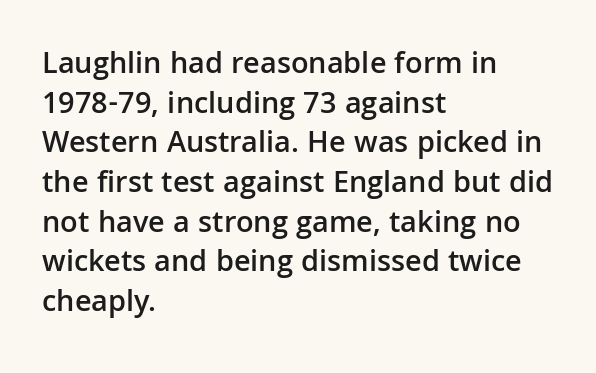
{"serif": "no", "italic": "no", "bold": "semi", "weight": "semibold", "width": "normal", "stroke_contrast": "low", "x_height": "medium", "monospaced": "no", "underline": "no", "align": "left", "line_spacing": "normal", "line_spacing_ratio": 1.28, "letter_spacing": "normal", "letter_spacing_em": 0.0, "glyph_px": 31}
